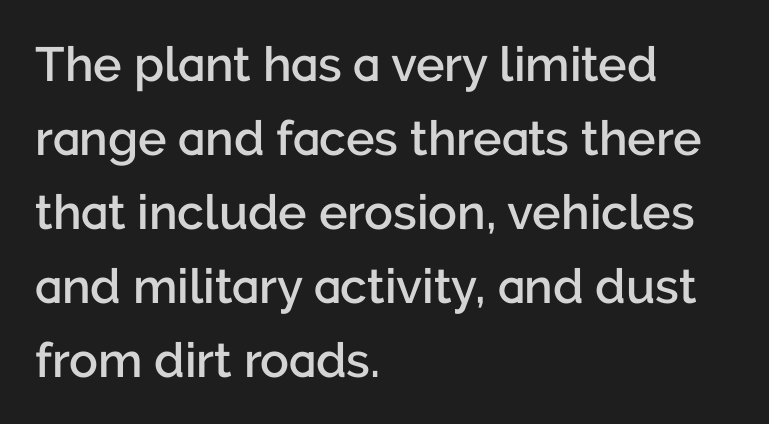
Q: Is the text bold? A: Semi-bold.
Q: Is the text italic (slanted)? A: No, it is upright.
Q: Is the typeface a serif or a sans-serif typeface? A: Sans-serif.
Q: Is the text underlined? A: No.
Q: How is the paragraph aligned? A: Left-aligned.
Q: Is the spacing between letters normal or unusually wide? A: Normal.
Q: Is the spacing between lines tight, normal or loose? A: Normal.
Q: Width (condensed, normal, or wide)? A: Normal.
Q: Stroke contrast? A: Low.
Q: x-height? A: Medium.
Q: Monospaced? A: No.
